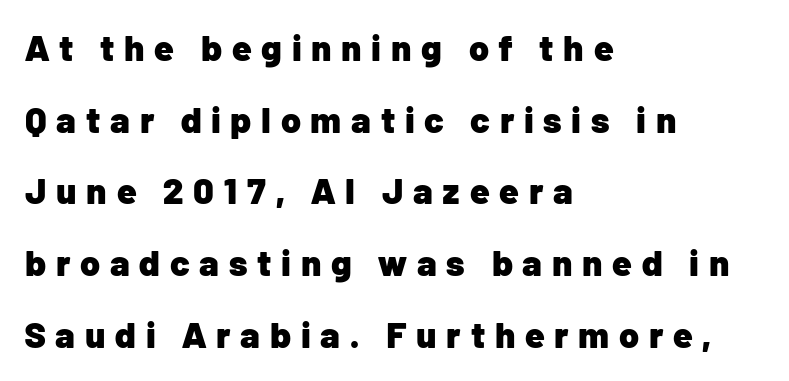
Q: Is the text bold? A: Yes.
Q: Is the text italic (slanted)? A: No, it is upright.
Q: Is the typeface a serif or a sans-serif typeface? A: Sans-serif.
Q: Is the text underlined? A: No.
Q: How is the paragraph aligned? A: Left-aligned.
Q: Is the spacing between letters normal or unusually wide? A: Unusually wide.
Q: Is the spacing between lines tight, normal or loose? A: Loose.
Q: Width (condensed, normal, or wide)? A: Normal.
Q: Stroke contrast? A: Low.
Q: x-height? A: Medium.
Q: Monospaced? A: No.
